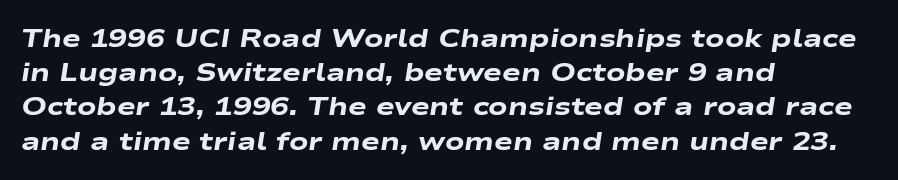
Pretty heavy lettering here — definitely bold. The passage shown has conventional tracking throughout. Teacher's note: observe the even left margin — that is flush-left alignment. Italic: yes, the glyphs are oblique. Is there much room between lines? A standard amount, neither cramped nor airy. Check the space under the baseline: it is left empty.
